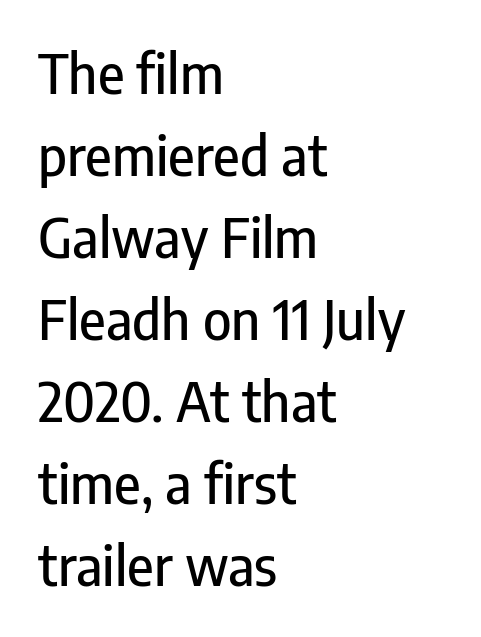
Q: Is the text italic (slanted)? A: No, it is upright.
Q: Is the typeface a serif or a sans-serif typeface? A: Sans-serif.
Q: Is the text underlined? A: No.
Q: How is the paragraph aligned? A: Left-aligned.
Q: Is the spacing between letters normal or unusually wide? A: Normal.
Q: Is the spacing between lines tight, normal or loose? A: Normal.
Q: Width (condensed, normal, or wide)? A: Condensed.
Q: Stroke contrast? A: Low.
Q: x-height? A: Medium.
Q: Monospaced? A: No.
